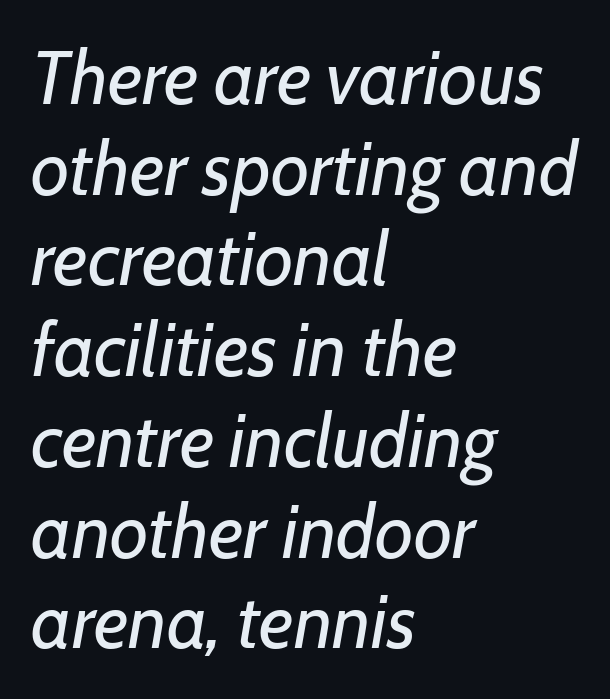
These lines are set flush left with a ragged right edge. Compared with ordinary roman type, these characters are visibly tilted. There is no visible air inserted between adjacent glyphs. Compared with a typical body face, this is equally light or lighter still. Underline: absent.
